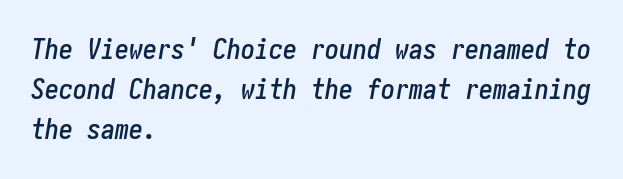
Q: Is the text italic (slanted)? A: Yes, it leans right by about 10 degrees.
Q: Is the text underlined? A: No.
Q: How is the paragraph aligned? A: Left-aligned.
Q: Is the spacing between letters normal or unusually wide? A: Normal.
Q: Is the spacing between lines tight, normal or loose? A: Normal.
Q: Width (condensed, normal, or wide)? A: Condensed.
Q: Stroke contrast? A: Low.
Q: x-height? A: Medium.
